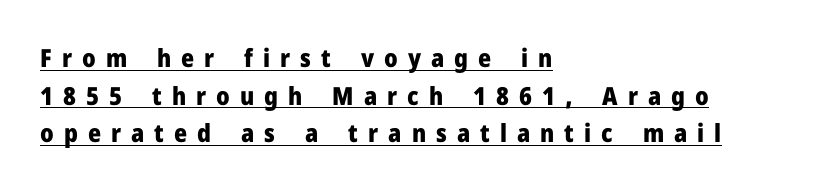
The image shows 25 px bold type, upright; set left-aligned, normal line spacing (1.51x), unusually wide letter spacing (+0.4 em), underlined.
